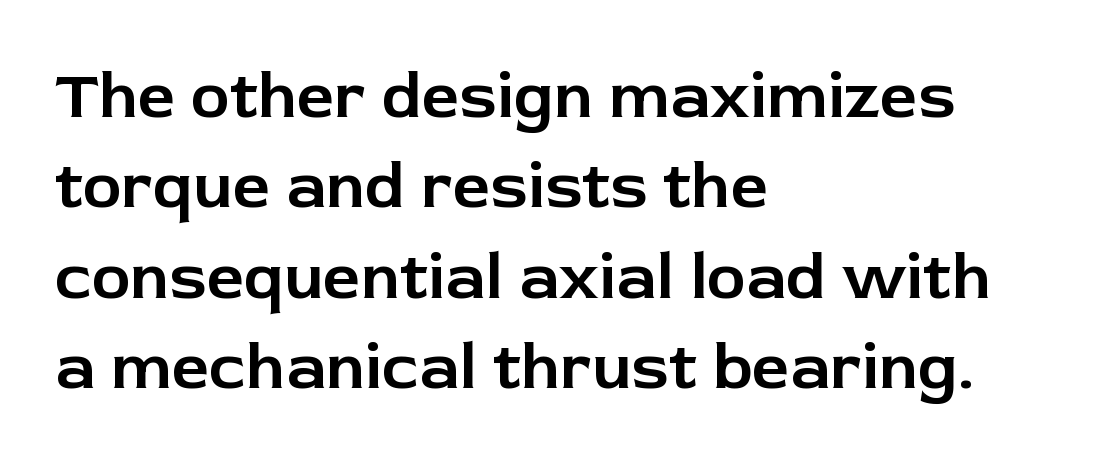
The image shows 66 px sans-serif type, upright; set left-aligned, normal line spacing (1.37x), normal letter spacing, not underlined; low stroke contrast and a medium x-height.
